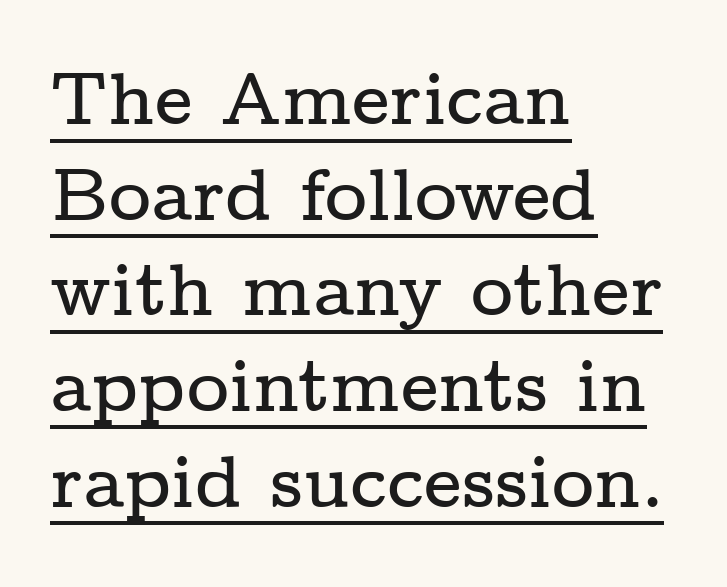
{"serif": "yes", "italic": "no", "width": "wide", "stroke_contrast": "low", "x_height": "medium", "monospaced": "no", "underline": "yes", "align": "left", "line_spacing": "normal", "line_spacing_ratio": 1.31, "letter_spacing": "normal", "letter_spacing_em": 0.0, "glyph_px": 73}
